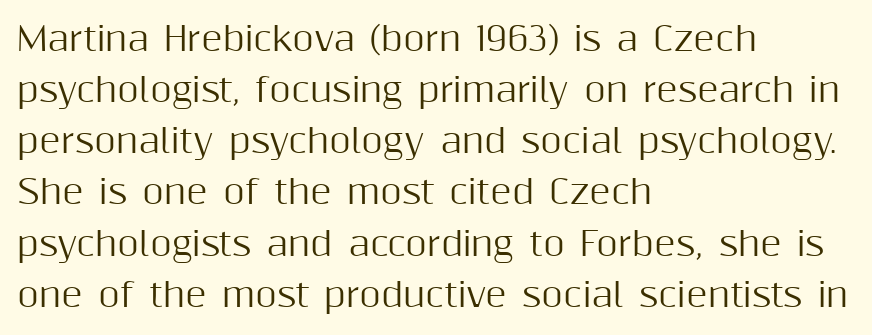
{"serif": "no", "italic": "no", "width": "normal", "stroke_contrast": "medium", "x_height": "medium", "monospaced": "no", "underline": "no", "align": "left", "line_spacing": "normal", "line_spacing_ratio": 1.55, "letter_spacing": "normal", "letter_spacing_em": 0.0, "glyph_px": 33}
